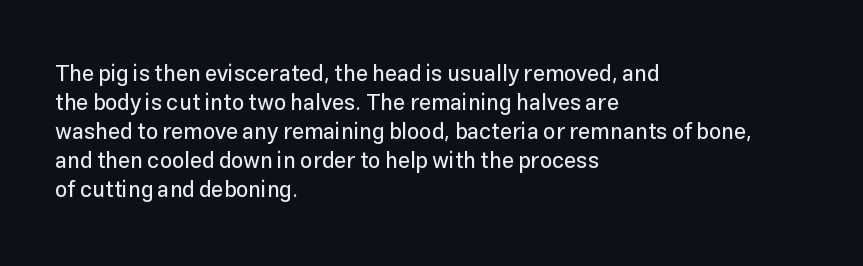
It's the straight-up-and-down kind of type. The horizontal fit of the characters is conventional and even. These lines are set flush left with a ragged right edge. Glance below the letters and you will spot only blank space.
